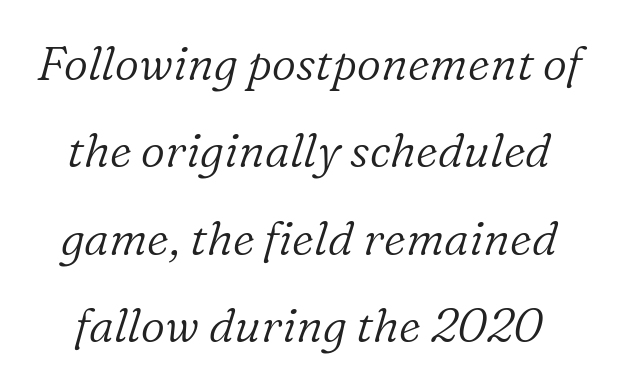
Are there feet on the stems? There are — it's a serif. Characters are canted at an angle relative to the baseline's perpendicular. Is this a fixed-width face? No — the glyphs have proportional, varying widths. Weight: not bold — regular or lighter. Look at the tracking — it's just the regular setting, nothing added. This rendering features lettering with no underline.
